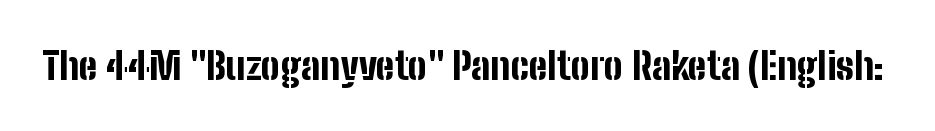
Q: Is the text bold? A: Yes.
Q: Is the text italic (slanted)? A: No, it is upright.
Q: Is the typeface a serif or a sans-serif typeface? A: Sans-serif.
Q: Is the text underlined? A: No.
Q: Is the spacing between letters normal or unusually wide? A: Normal.
Q: Width (condensed, normal, or wide)? A: Condensed.
Q: Stroke contrast? A: Low.
Q: x-height? A: Medium.
Q: Monospaced? A: No.
